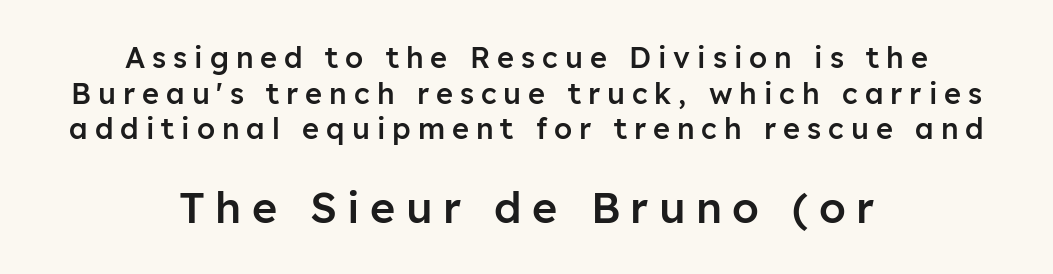
Q: Is the text bold? A: Semi-bold.
Q: Is the text italic (slanted)? A: No, it is upright.
Q: Is the typeface a serif or a sans-serif typeface? A: Sans-serif.
Q: Is the text underlined? A: No.
Q: How is the paragraph aligned? A: Centered.
Q: Is the spacing between letters normal or unusually wide? A: Unusually wide.
Q: Which block of text is set in a larger size, the first (top) or the second (bottom)? A: The second (bottom) one.
Q: Width (condensed, normal, or wide)? A: Normal.
Q: Stroke contrast? A: Low.
Q: x-height? A: Medium.
Q: Monospaced? A: No.
